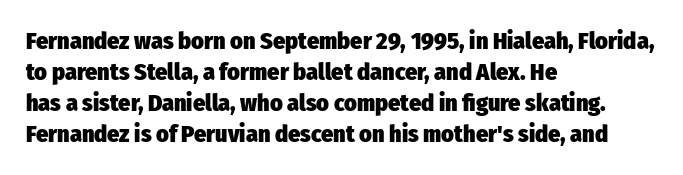
Q: Is the text bold? A: Yes.
Q: Is the text italic (slanted)? A: No, it is upright.
Q: Is the text underlined? A: No.
Q: How is the paragraph aligned? A: Left-aligned.
Q: Is the spacing between letters normal or unusually wide? A: Normal.
Q: Is the spacing between lines tight, normal or loose? A: Normal.
